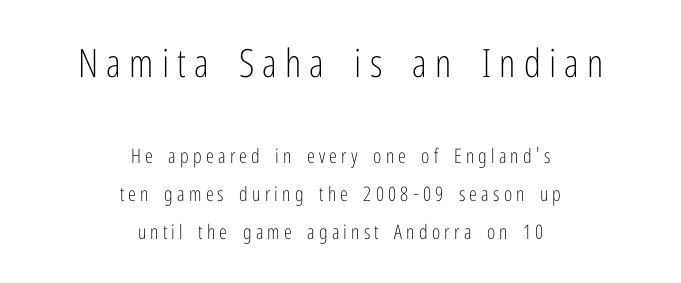
Q: Is the text bold? A: No.
Q: Is the text italic (slanted)? A: No, it is upright.
Q: Is the typeface a serif or a sans-serif typeface? A: Sans-serif.
Q: Is the text underlined? A: No.
Q: How is the paragraph aligned? A: Centered.
Q: Is the spacing between letters normal or unusually wide? A: Unusually wide.
Q: Is the spacing between lines tight, normal or loose? A: Loose.
Q: Which block of text is set in a larger size, the first (top) or the second (bottom)? A: The first (top) one.
Q: Width (condensed, normal, or wide)? A: Condensed.
Q: Stroke contrast? A: Low.
Q: x-height? A: Medium.
Q: Monospaced? A: No.
